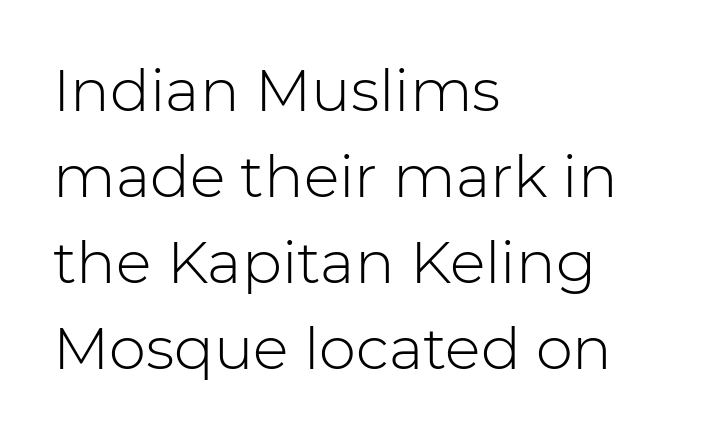
The image shows 59 px light sans-serif type, upright; set left-aligned, normal line spacing (1.46x), normal letter spacing, not underlined; low stroke contrast and a medium x-height.
